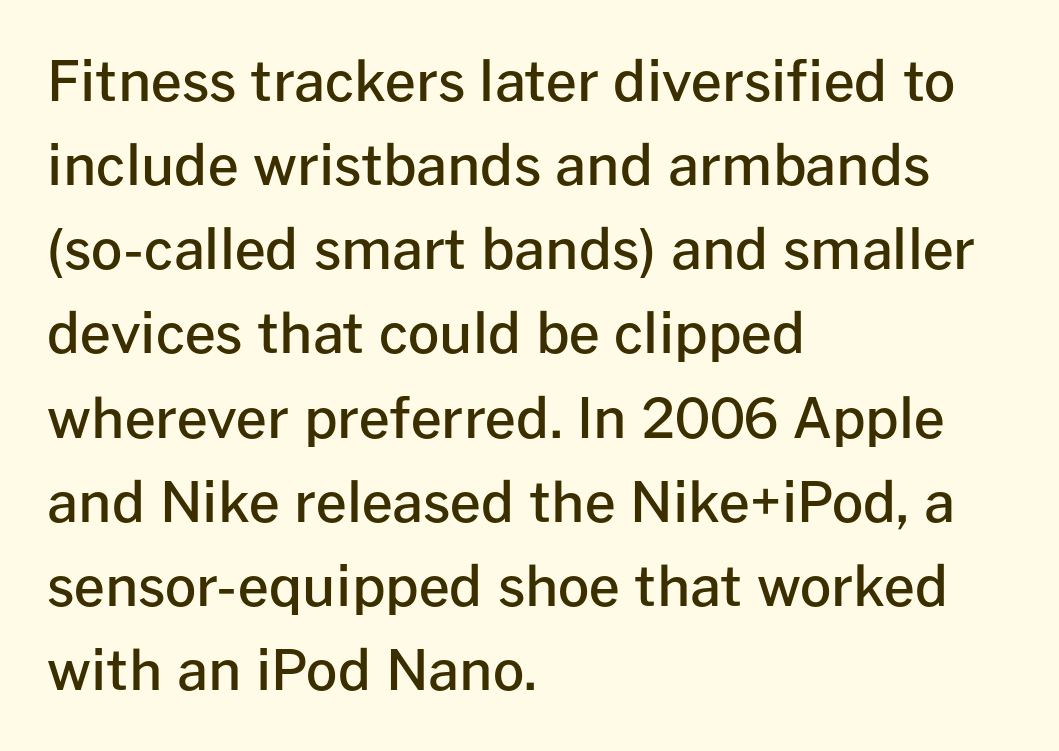
Q: Is the text bold? A: Semi-bold.
Q: Is the text italic (slanted)? A: No, it is upright.
Q: Is the typeface a serif or a sans-serif typeface? A: Sans-serif.
Q: Is the text underlined? A: No.
Q: How is the paragraph aligned? A: Left-aligned.
Q: Is the spacing between letters normal or unusually wide? A: Normal.
Q: Is the spacing between lines tight, normal or loose? A: Normal.
Q: Width (condensed, normal, or wide)? A: Normal.
Q: Stroke contrast? A: Low.
Q: x-height? A: Medium.
Q: Monospaced? A: No.
